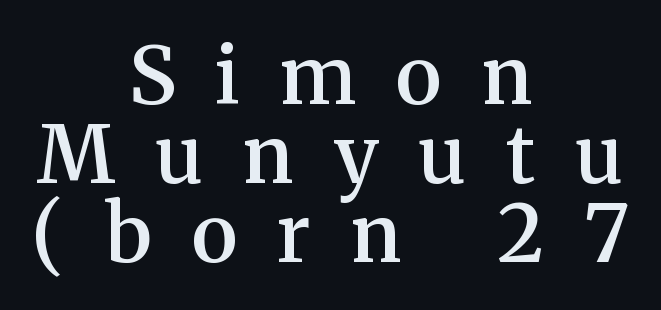
Glance below the letters and you will spot only blank space. Does extra space separate the letters? Yes, quite a lot of it. The letters advance in unequal steps, a hallmark of proportional type. The passage is arranged like a title page — every line centered.
